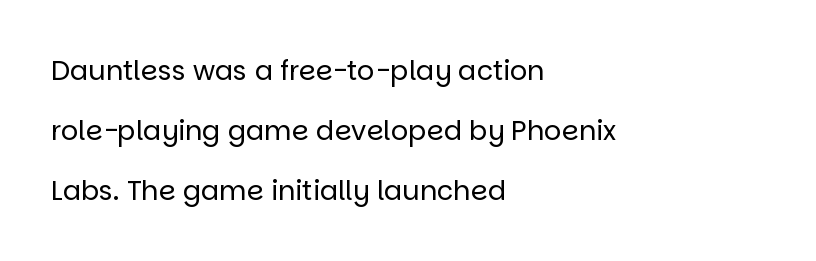
The image shows 27 px text type, upright; set left-aligned, loose line spacing (2.22x), normal letter spacing, not underlined.
